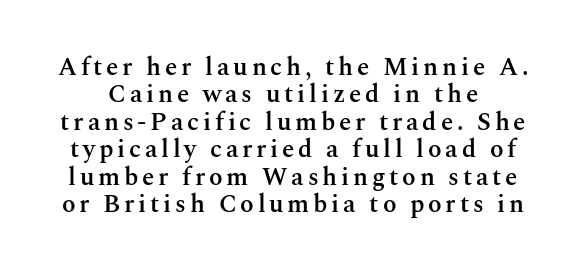
Q: Is the text bold? A: Semi-bold.
Q: Is the text italic (slanted)? A: No, it is upright.
Q: Is the text underlined? A: No.
Q: Is the spacing between lines tight, normal or loose? A: Tight.
